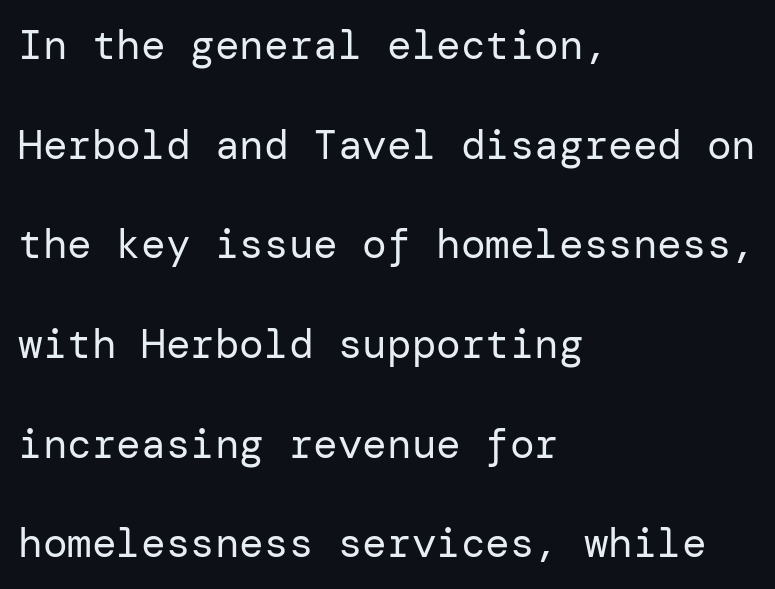
The image shows 41 px regular-weight sans-serif type, upright; set left-aligned, loose line spacing (2.43x), normal letter spacing, not underlined; low stroke contrast and a medium x-height.
